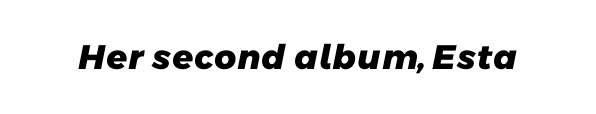
{"serif": "no", "bold": "yes", "weight": "heavy", "width": "normal", "stroke_contrast": "low", "x_height": "medium", "monospaced": "no", "underline": "no", "letter_spacing": "normal", "letter_spacing_em": 0.0, "glyph_px": 34}
